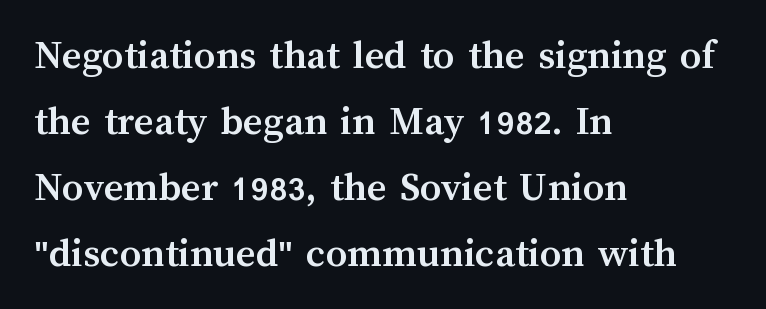
Q: Is the text bold? A: Yes.
Q: Is the text italic (slanted)? A: No, it is upright.
Q: Is the text underlined? A: No.
Q: How is the paragraph aligned? A: Left-aligned.
Q: Is the spacing between letters normal or unusually wide? A: Normal.
Q: Is the spacing between lines tight, normal or loose? A: Normal.
Q: Width (condensed, normal, or wide)? A: Normal.
Q: Stroke contrast? A: Medium.
Q: x-height? A: Medium.
Q: Monospaced? A: No.
